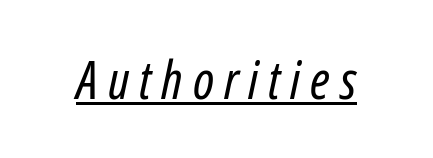
The image shows 52 px regular-weight, condensed type, italic (leaning right); set underlined; low stroke contrast and a medium x-height.
